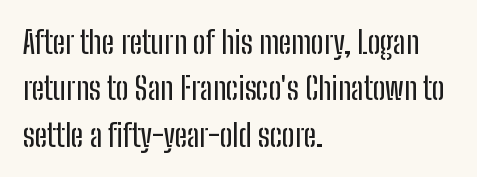
Q: Is the text italic (slanted)? A: No, it is upright.
Q: Is the typeface a serif or a sans-serif typeface? A: Sans-serif.
Q: Is the text underlined? A: No.
Q: How is the paragraph aligned? A: Left-aligned.
Q: Is the spacing between letters normal or unusually wide? A: Normal.
Q: Is the spacing between lines tight, normal or loose? A: Normal.
Q: Width (condensed, normal, or wide)? A: Condensed.
Q: Stroke contrast? A: Low.
Q: x-height? A: Medium.
Q: Monospaced? A: No.
